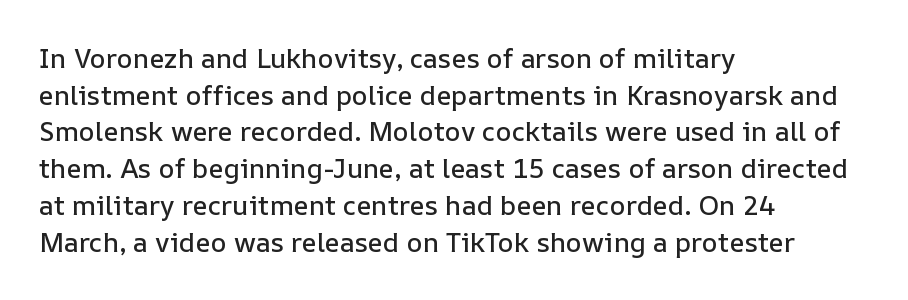
{"italic": "no", "underline": "no", "align": "left", "line_spacing": "normal", "line_spacing_ratio": 1.36, "letter_spacing": "normal", "letter_spacing_em": 0.0, "glyph_px": 27}
